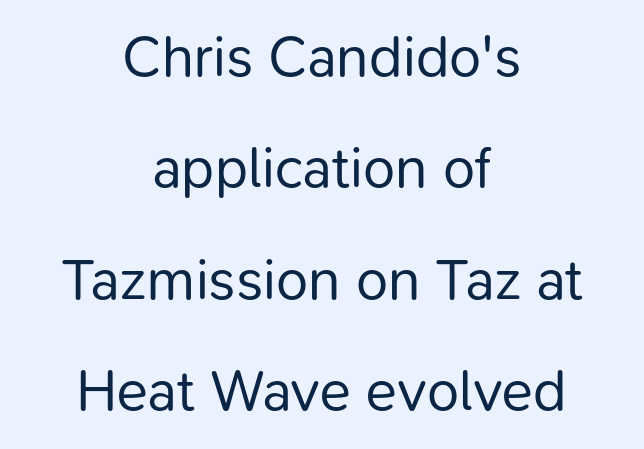
The typeface has the unassuming heft of standard copy or less. Tracking here is standard; glyphs follow each other at the usual distance. Is this a fixed-width face? No — the glyphs have proportional, varying widths. A great deal of white space separates one row of letters from the next.
